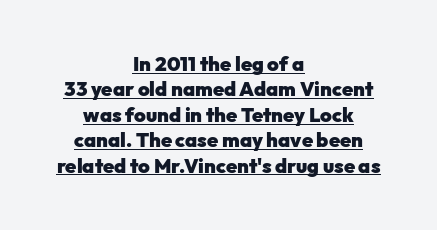
Q: Is the text bold? A: Yes.
Q: Is the text italic (slanted)? A: No, it is upright.
Q: Is the text underlined? A: Yes.
Q: How is the paragraph aligned? A: Centered.
Q: Is the spacing between letters normal or unusually wide? A: Normal.
Q: Is the spacing between lines tight, normal or loose? A: Normal.
